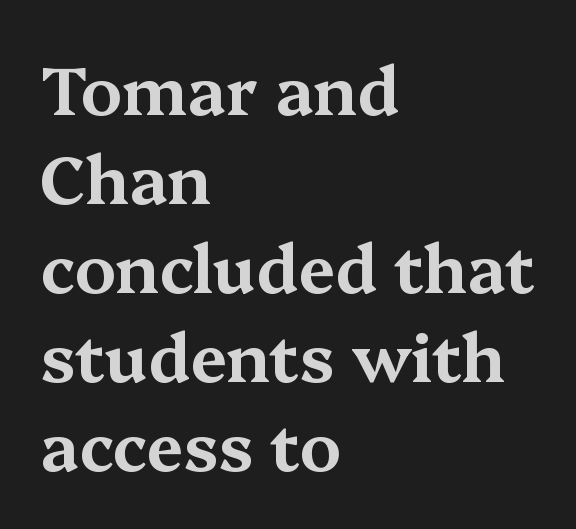
{"serif": "yes", "italic": "no", "width": "wide", "stroke_contrast": "medium", "x_height": "medium", "monospaced": "no", "underline": "no", "align": "left", "line_spacing": "normal", "line_spacing_ratio": 1.35, "letter_spacing": "normal", "letter_spacing_em": 0.0, "glyph_px": 66}
